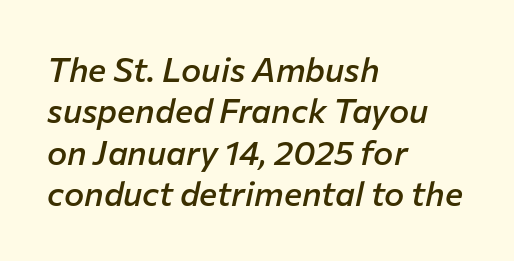
{"italic": "yes", "lean": "right", "slant_degrees": 12, "bold": "semi", "weight": "semibold", "width": "normal", "stroke_contrast": "low", "x_height": "medium", "monospaced": "no", "underline": "no", "align": "left", "line_spacing_ratio": 1.22, "letter_spacing": "normal", "letter_spacing_em": 0.0, "glyph_px": 34}
